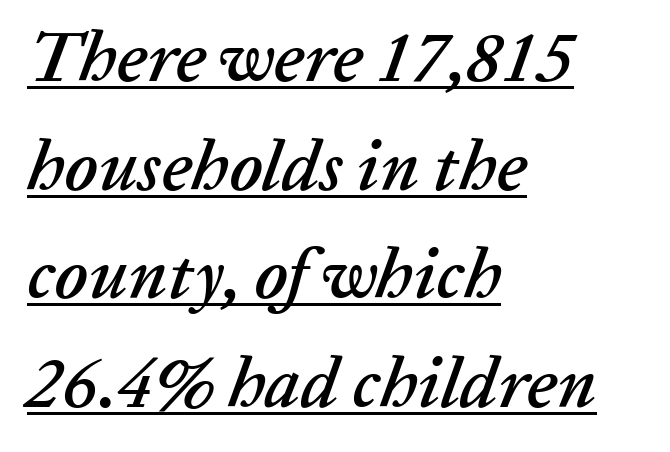
{"italic": "yes", "lean": "right", "slant_degrees": 20, "width": "normal", "stroke_contrast": "low", "x_height": "medium", "monospaced": "no", "underline": "yes", "align": "left", "line_spacing": "normal", "line_spacing_ratio": 1.53, "letter_spacing": "normal", "letter_spacing_em": 0.0, "glyph_px": 71}
